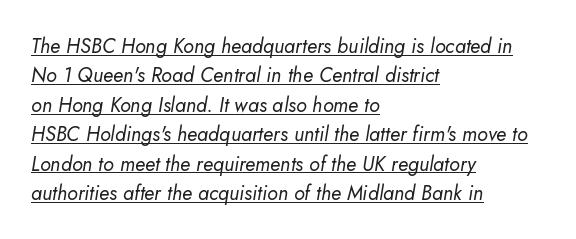
{"italic": "yes", "lean": "right", "slant_degrees": 5, "bold": "no", "underline": "yes", "align": "left", "line_spacing": "normal", "line_spacing_ratio": 1.47, "letter_spacing": "normal", "letter_spacing_em": 0.0, "glyph_px": 20}
